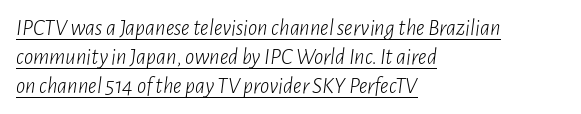
The image shows 23 px text type, italic (leaning right); set left-aligned, normal line spacing (1.26x), normal letter spacing, underlined.
